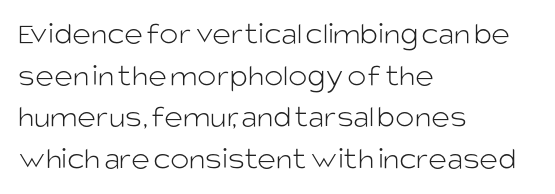
The image shows 32 px light sans-serif type, upright; set left-aligned, normal line spacing (1.3x), normal letter spacing, not underlined; low stroke contrast and a large x-height.
